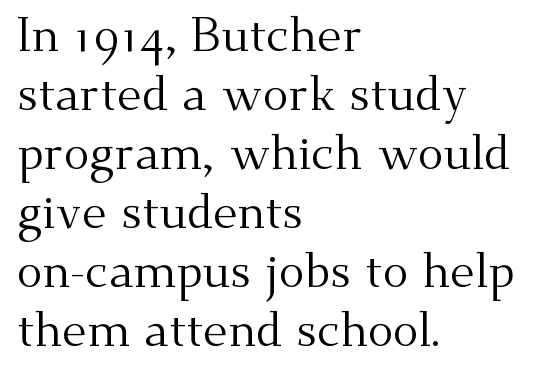
The image shows 48 px regular-weight serif type, upright; set left-aligned, line spacing 1.23x, normal letter spacing, not underlined; medium stroke contrast and a small x-height.
